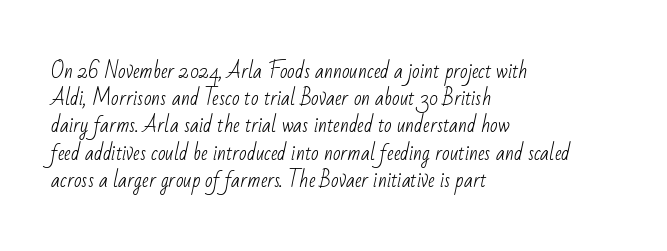
Q: Is the text bold? A: No.
Q: Is the text underlined? A: No.
Q: How is the paragraph aligned? A: Left-aligned.
Q: Is the spacing between letters normal or unusually wide? A: Normal.
Q: Is the spacing between lines tight, normal or loose? A: Normal.
